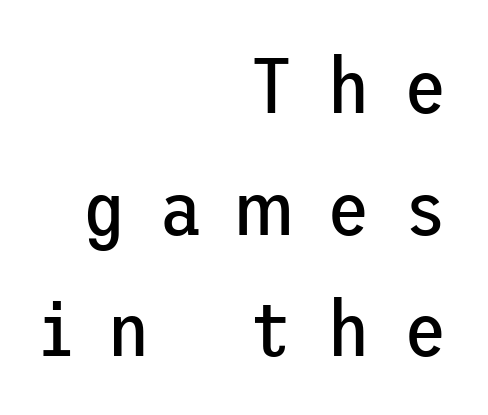
Q: Is the text bold? A: No.
Q: Is the text italic (slanted)? A: No, it is upright.
Q: Is the typeface a serif or a sans-serif typeface? A: Sans-serif.
Q: Is the text underlined? A: No.
Q: How is the paragraph aligned? A: Right-aligned.
Q: Is the spacing between letters normal or unusually wide? A: Unusually wide.
Q: Is the spacing between lines tight, normal or loose? A: Normal.
Q: Width (condensed, normal, or wide)? A: Normal.
Q: Stroke contrast? A: Low.
Q: x-height? A: Medium.
